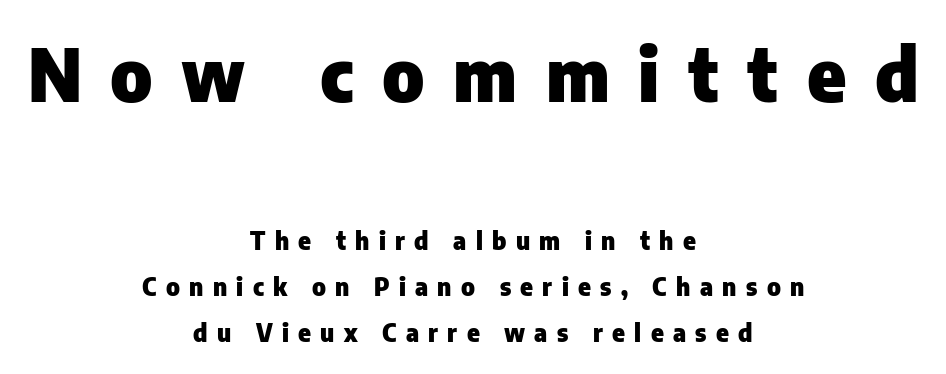
The image shows 73 px heavy sans-serif type, upright; set centered, loose line spacing (1.92x), unusually wide letter spacing (+0.39 em), not underlined; the first (top) block is 3.04x larger; low stroke contrast and a medium x-height.
